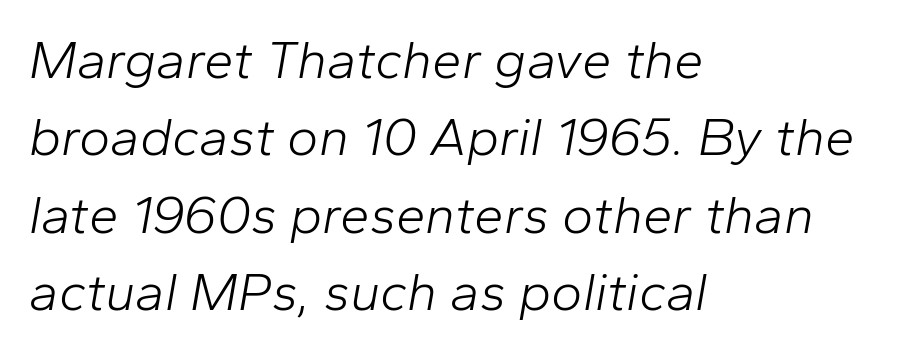
The image shows 53 px light type, italic (leaning right); set left-aligned, normal line spacing (1.46x), normal letter spacing, not underlined; low stroke contrast and a medium x-height.
